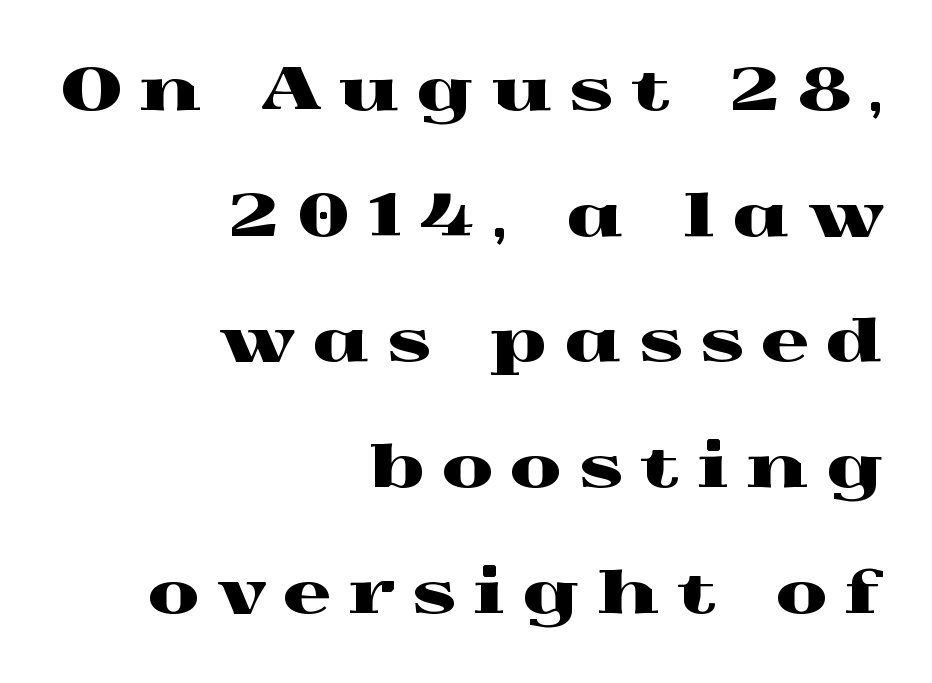
{"serif": "yes", "italic": "no", "width": "wide", "x_height": "medium", "monospaced": "no", "underline": "no", "align": "right", "line_spacing": "loose", "line_spacing_ratio": 2.13, "letter_spacing": "wide", "letter_spacing_em": 0.31, "glyph_px": 59}
